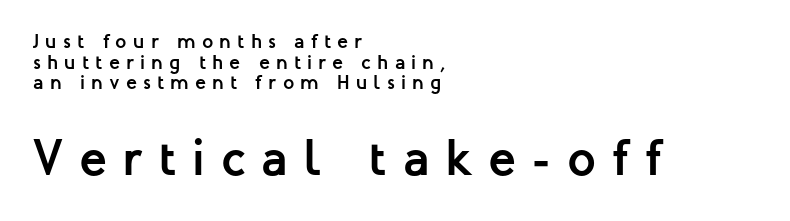
Heft: maximum for text — a bold. In this sample the second text group is rendered at the bigger scale. If you drew a line through each stem, it would be perfectly vertical. The ragged edge is on the right, which tells us the setting is flush left.
